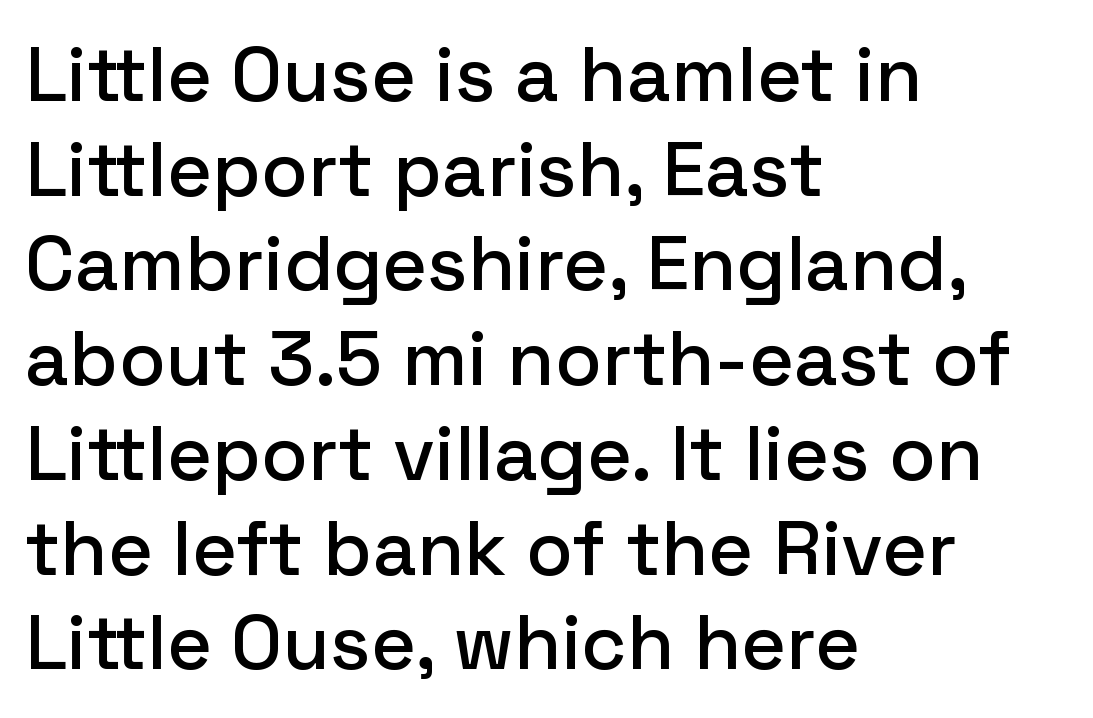
Letter spacing: default. Italic? Not at all — the glyphs are vertical. Note: no serifs on the glyphs. Proportional: the letters do not fall into vertical columns. Leftover space on each line is placed entirely after the last word. The passage shown is not underscored anywhere.
